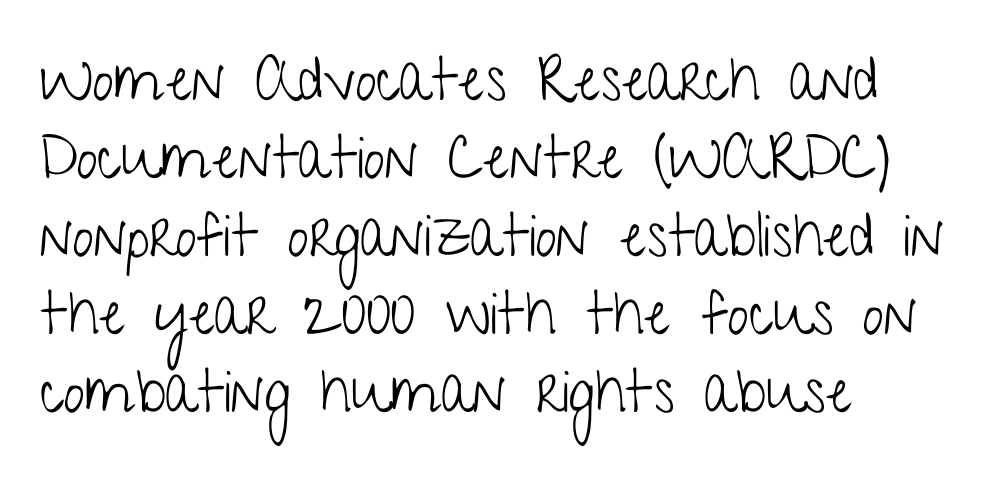
The image shows 60 px light, condensed sans-serif type, upright; set left-aligned, normal line spacing (1.3x), normal letter spacing, not underlined; low stroke contrast and a medium x-height.
